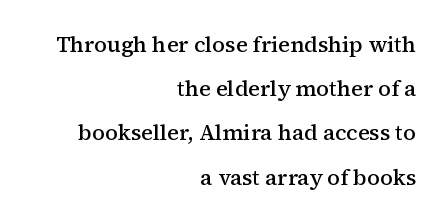
These lines keep a tight, regular rhythm from letter to letter. Horizontally, the lines are justified to the trailing edge only. Honestly, there is no underline to notice here at all. The lettering stays uniformly vertical, giving the passage a roman look.
